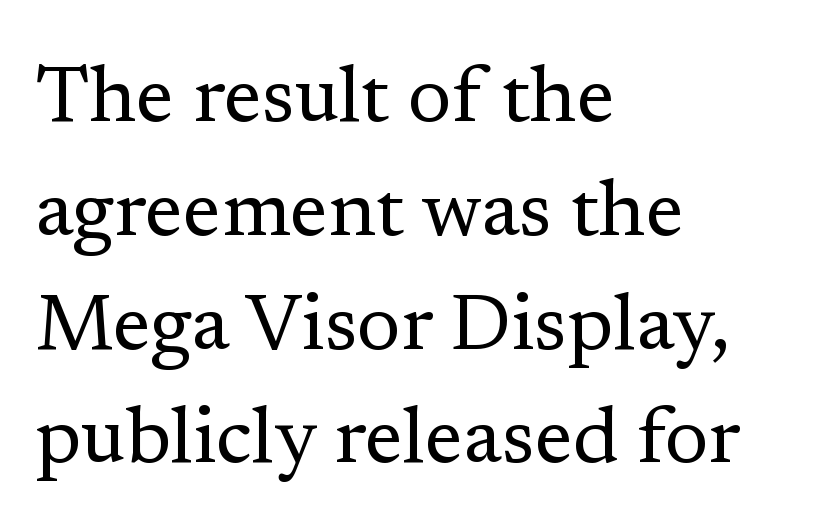
Q: Is the text bold? A: No.
Q: Is the text italic (slanted)? A: No, it is upright.
Q: Is the typeface a serif or a sans-serif typeface? A: Serif.
Q: Is the text underlined? A: No.
Q: How is the paragraph aligned? A: Left-aligned.
Q: Is the spacing between letters normal or unusually wide? A: Normal.
Q: Is the spacing between lines tight, normal or loose? A: Normal.
Q: Width (condensed, normal, or wide)? A: Normal.
Q: Stroke contrast? A: Low.
Q: x-height? A: Medium.
Q: Monospaced? A: No.
